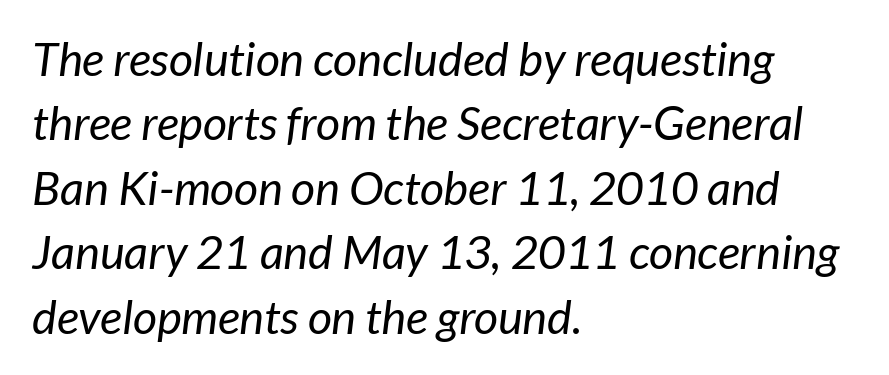
{"serif": "no", "bold": "no", "weight": "regular", "width": "normal", "stroke_contrast": "low", "x_height": "medium", "monospaced": "no", "underline": "no", "align": "left", "line_spacing": "normal", "line_spacing_ratio": 1.37, "letter_spacing": "normal", "letter_spacing_em": 0.0, "glyph_px": 47}
